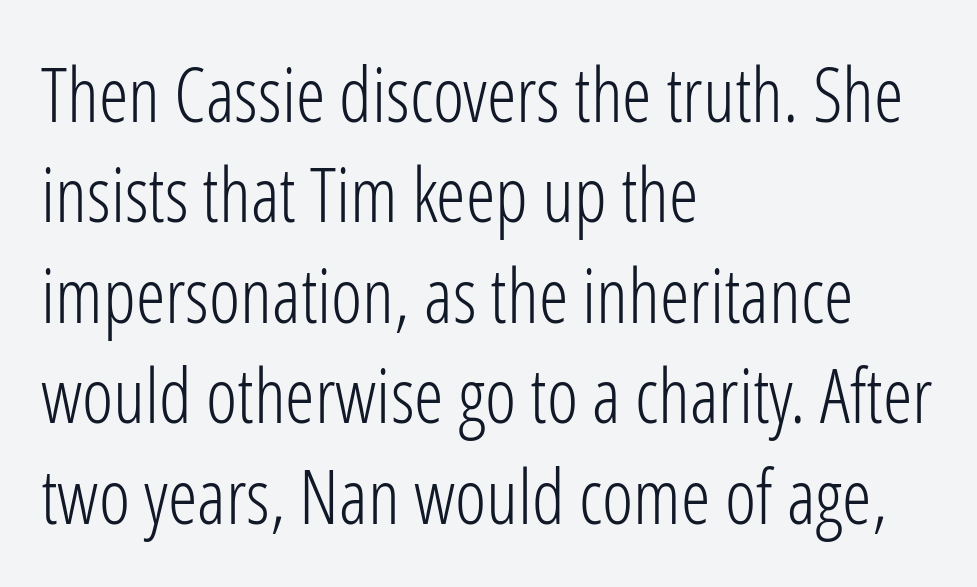
Stroke mass is kept to a normal reading level or below. To sum up the face: it is a sans, with no serifs. What's the leading like? Ordinary, nothing unusual. No extra tracking has been applied to these lines. Varying glyph widths throughout — classic text-font behaviour.
